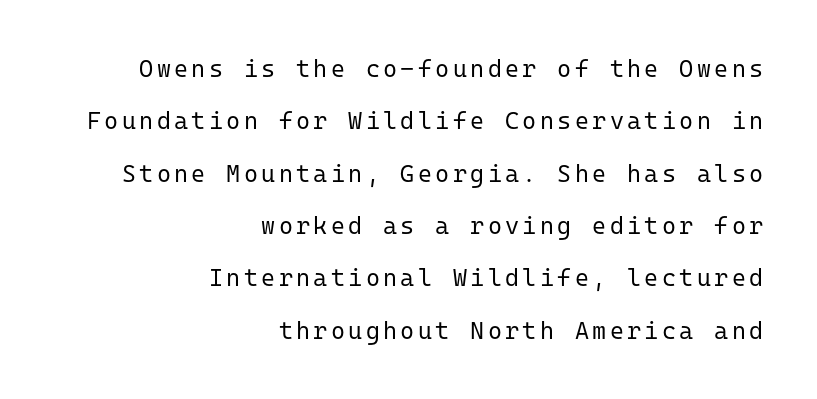
{"italic": "no", "bold": "no", "underline": "no", "align": "right", "line_spacing": "loose", "line_spacing_ratio": 2.18, "glyph_px": 24}
